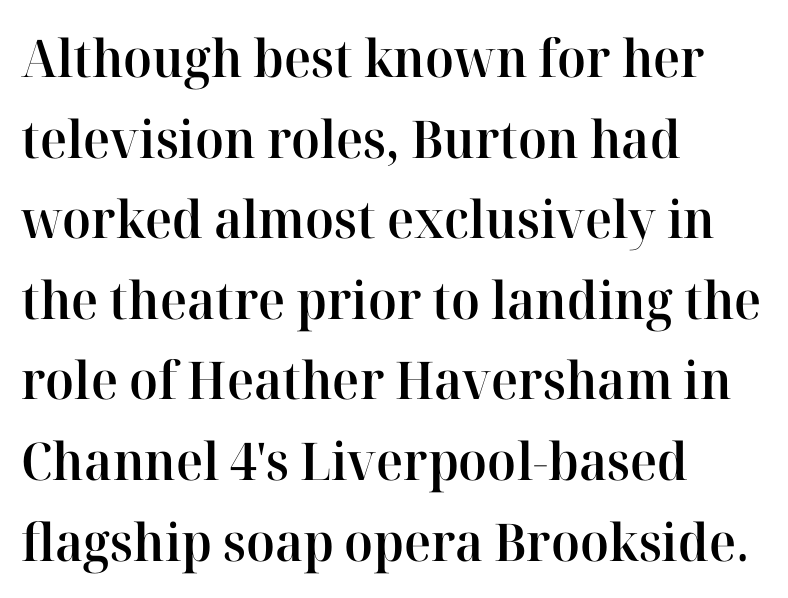
Q: Is the text bold? A: Semi-bold.
Q: Is the text italic (slanted)? A: No, it is upright.
Q: Is the typeface a serif or a sans-serif typeface? A: Serif.
Q: Is the text underlined? A: No.
Q: How is the paragraph aligned? A: Left-aligned.
Q: Is the spacing between letters normal or unusually wide? A: Normal.
Q: Is the spacing between lines tight, normal or loose? A: Normal.
Q: Width (condensed, normal, or wide)? A: Normal.
Q: Stroke contrast? A: High.
Q: x-height? A: Medium.
Q: Monospaced? A: No.
